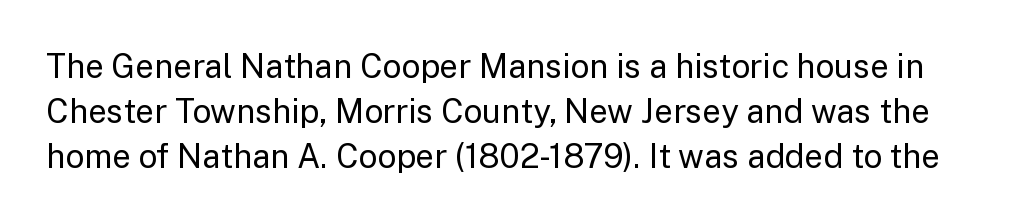
Leading matches the norm, producing a regular column. There is no visible air inserted between adjacent glyphs. This is sans-serif lettering, the kind often seen on screens and signage. Weight: not bold — regular or lighter. Tall strokes in this sample are plumb rather than angled.
